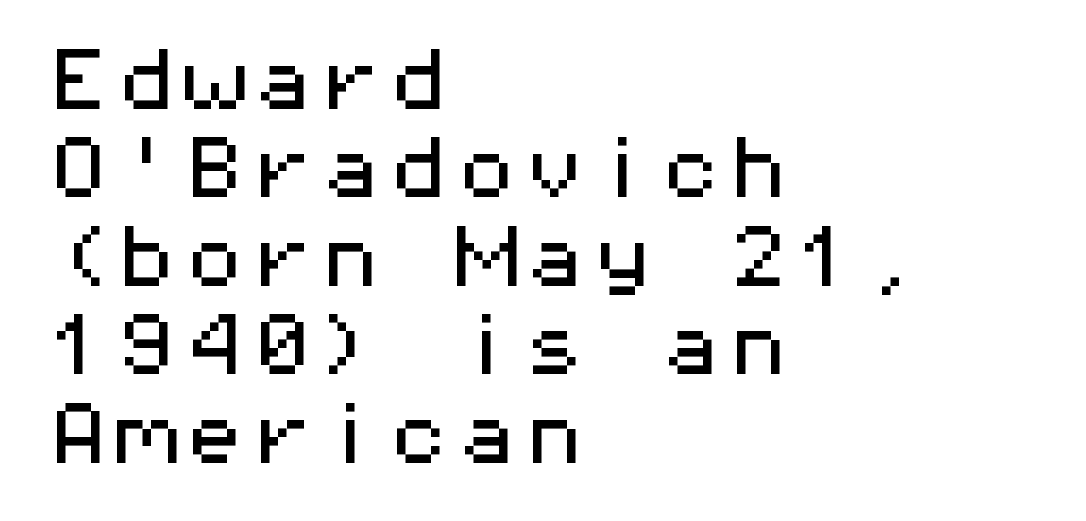
The image shows 68 px wide sans-serif type, upright, monospaced; set left-aligned, normal line spacing (1.3x), normal letter spacing, not underlined; medium stroke contrast and a medium x-height.
